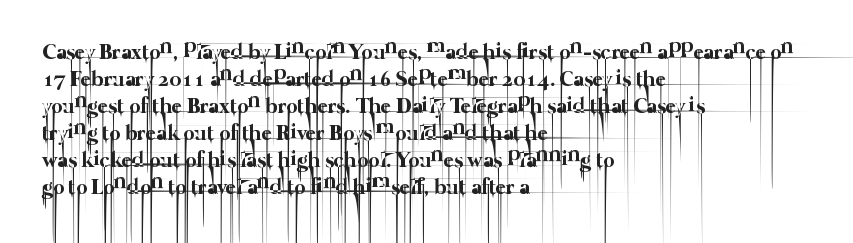
Q: Is the text bold? A: No.
Q: Is the text underlined? A: No.
Q: How is the paragraph aligned? A: Left-aligned.
Q: Is the spacing between letters normal or unusually wide? A: Normal.
